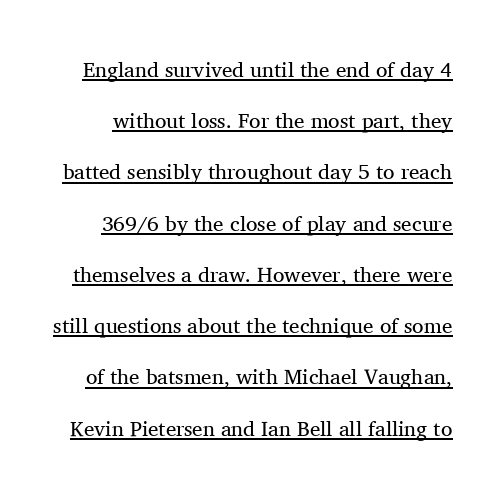
{"italic": "no", "bold": "no", "underline": "yes", "line_spacing": "loose", "line_spacing_ratio": 2.44, "letter_spacing": "normal", "letter_spacing_em": 0.0, "glyph_px": 21}
